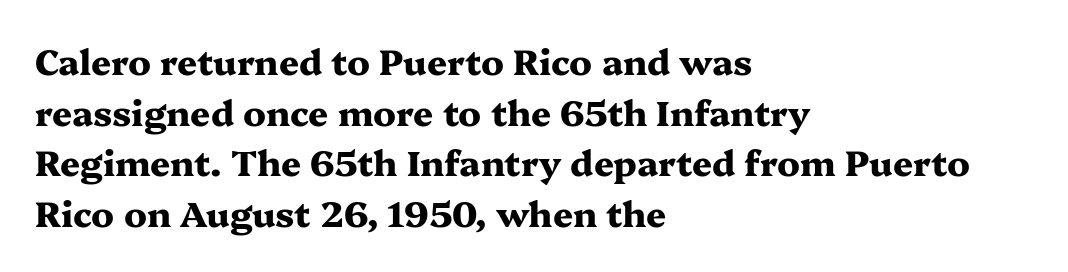
{"serif": "yes", "italic": "no", "bold": "yes", "weight": "heavy", "width": "wide", "stroke_contrast": "medium", "x_height": "medium", "monospaced": "no", "underline": "no", "align": "left", "line_spacing": "normal", "line_spacing_ratio": 1.45, "letter_spacing": "normal", "letter_spacing_em": 0.0, "glyph_px": 35}
